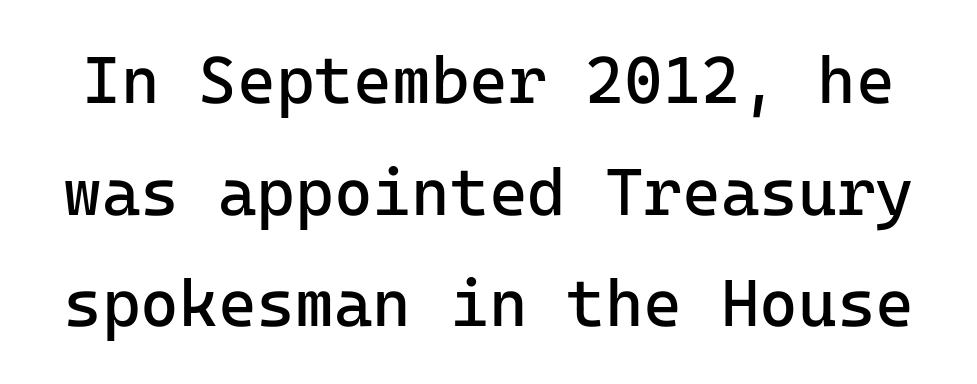
Q: Is the text bold? A: No.
Q: Is the text italic (slanted)? A: No, it is upright.
Q: Is the typeface a serif or a sans-serif typeface? A: Sans-serif.
Q: Is the text underlined? A: No.
Q: Is the spacing between letters normal or unusually wide? A: Normal.
Q: Is the spacing between lines tight, normal or loose? A: Normal.
Q: Width (condensed, normal, or wide)? A: Normal.
Q: Stroke contrast? A: Low.
Q: x-height? A: Medium.
Q: Monospaced? A: Yes.
